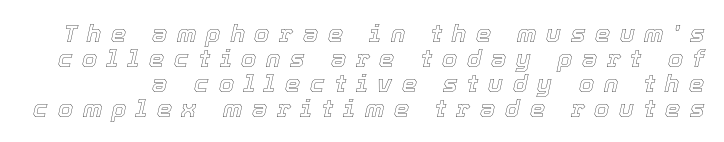
{"italic": "yes", "lean": "right", "slant_degrees": 12, "underline": "no", "line_spacing": "tight", "line_spacing_ratio": 1.04, "letter_spacing": "wide", "letter_spacing_em": 0.41, "glyph_px": 24}
